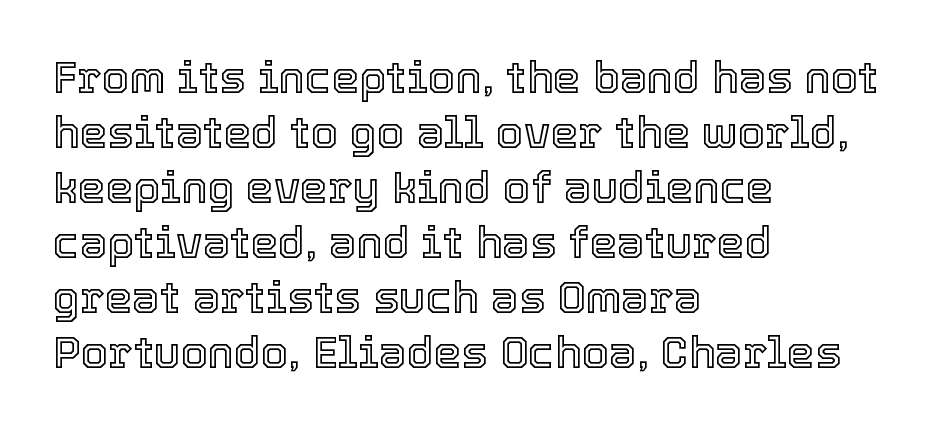
{"italic": "no", "width": "normal", "x_height": "medium", "monospaced": "no", "underline": "no", "align": "left", "line_spacing": "normal", "line_spacing_ratio": 1.25, "letter_spacing": "normal", "letter_spacing_em": 0.0, "glyph_px": 44}
